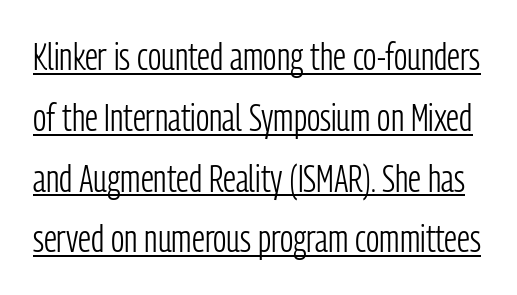
The image shows 38 px light, condensed sans-serif type, upright; set normal line spacing (1.6x), normal letter spacing, underlined; low stroke contrast and a medium x-height.
